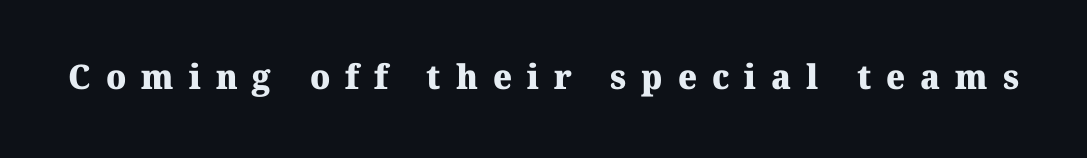
Varying glyph widths throughout — classic text-font behaviour. The rendering uses a bold face; every stroke is thick and dark. Display-style spreading of the glyphs; the letterfit is very open. In terms of letterform style, serifs are clearly present.
